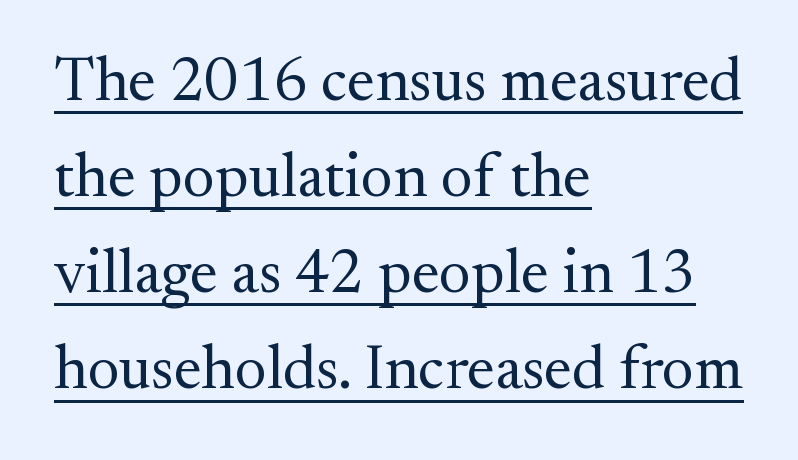
{"serif": "yes", "italic": "no", "bold": "no", "weight": "regular", "width": "normal", "stroke_contrast": "medium", "x_height": "small", "monospaced": "no", "underline": "yes", "align": "left", "line_spacing": "normal", "line_spacing_ratio": 1.55, "letter_spacing": "normal", "letter_spacing_em": 0.0, "glyph_px": 62}
